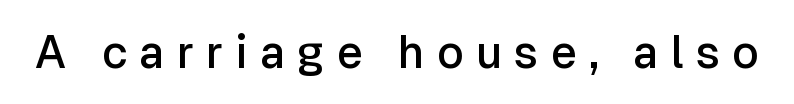
Q: Is the text bold? A: Semi-bold.
Q: Is the text italic (slanted)? A: No, it is upright.
Q: Is the typeface a serif or a sans-serif typeface? A: Sans-serif.
Q: Is the text underlined? A: No.
Q: Is the spacing between letters normal or unusually wide? A: Unusually wide.
Q: Width (condensed, normal, or wide)? A: Normal.
Q: Stroke contrast? A: Low.
Q: x-height? A: Medium.
Q: Monospaced? A: No.
